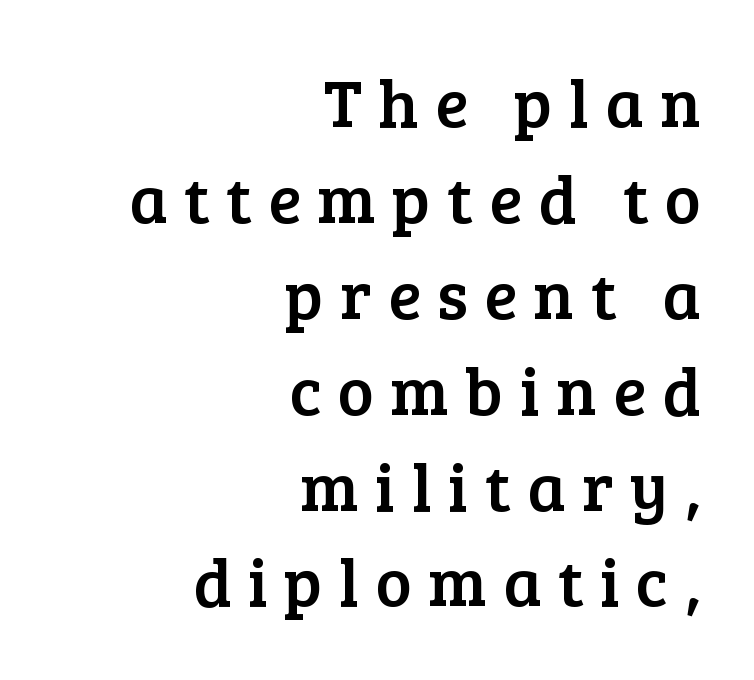
You could not count columns in this text — the font is proportionally spaced. This rendering widens character spacing well past its baseline value. If you measured baseline to baseline, you'd find a middling distance. Descender tails drop into unmarked territory. The typography opts for an upright posture over an oblique one.
